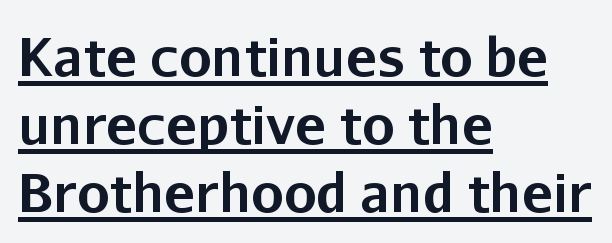
{"serif": "no", "italic": "no", "bold": "yes", "weight": "bold", "width": "normal", "stroke_contrast": "low", "x_height": "medium", "monospaced": "no", "underline": "yes", "align": "left", "line_spacing": "normal", "line_spacing_ratio": 1.31, "letter_spacing": "normal", "letter_spacing_em": 0.0, "glyph_px": 52}
